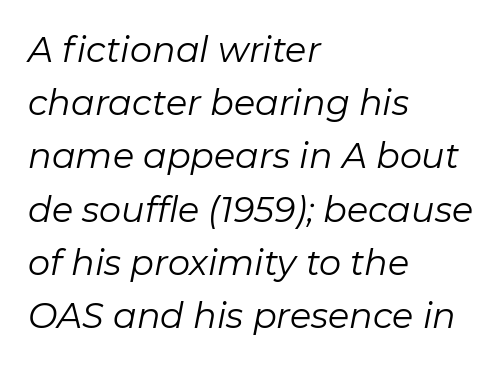
{"italic": "yes", "lean": "right", "slant_degrees": 11, "bold": "no", "weight": "regular", "width": "normal", "stroke_contrast": "low", "x_height": "medium", "monospaced": "no", "underline": "no", "align": "left", "line_spacing": "normal", "line_spacing_ratio": 1.52, "letter_spacing": "normal", "letter_spacing_em": 0.0, "glyph_px": 35}
